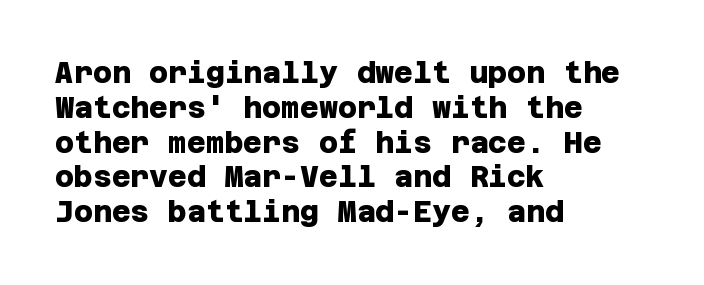
Q: Is the text bold? A: Yes.
Q: Is the typeface a serif or a sans-serif typeface? A: Sans-serif.
Q: Is the text underlined? A: No.
Q: How is the paragraph aligned? A: Left-aligned.
Q: Is the spacing between letters normal or unusually wide? A: Normal.
Q: Width (condensed, normal, or wide)? A: Normal.
Q: Stroke contrast? A: Low.
Q: x-height? A: Large.
